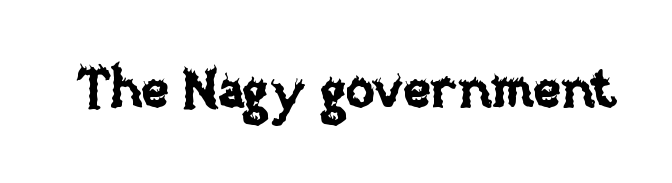
{"italic": "no", "width": "normal", "stroke_contrast": "low", "x_height": "large", "monospaced": "no", "underline": "no", "letter_spacing": "normal", "letter_spacing_em": 0.0, "glyph_px": 53}
